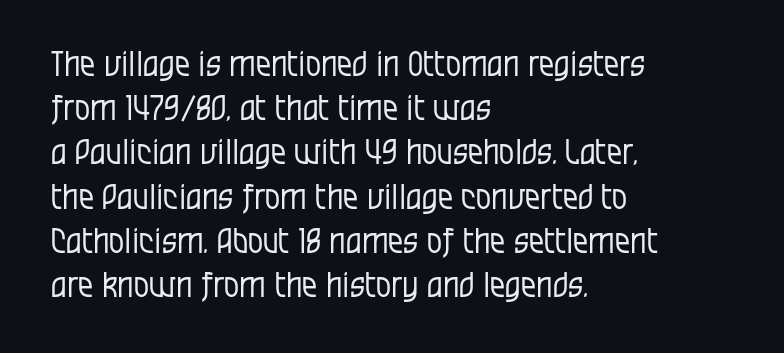
The image shows 34 px regular-weight, condensed sans-serif type, upright; set left-aligned, normal line spacing (1.3x), normal letter spacing, not underlined; low stroke contrast and a large x-height.
